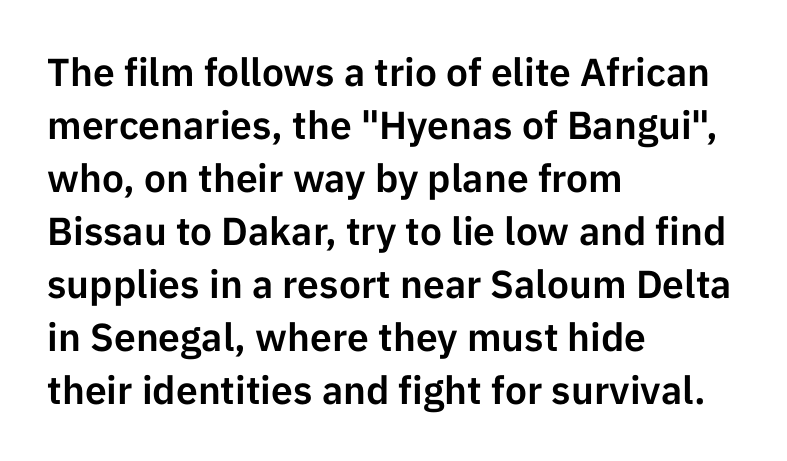
The image shows 39 px sans-serif type, upright; set left-aligned, normal line spacing (1.36x), normal letter spacing, not underlined; low stroke contrast and a medium x-height.
